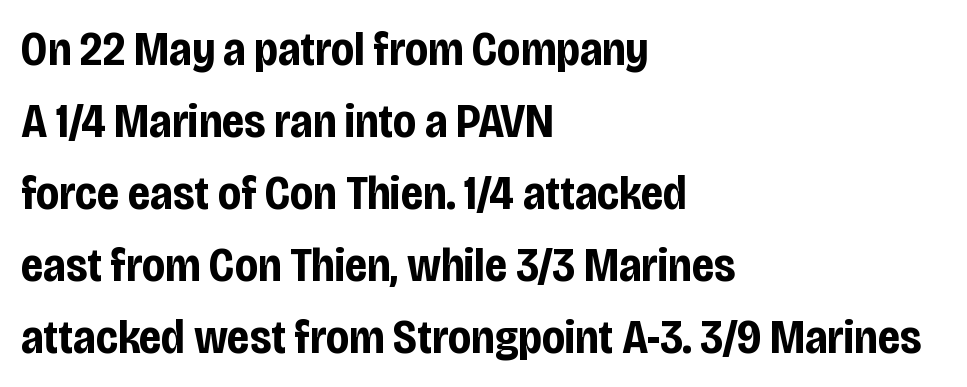
Q: Is the text bold? A: Yes.
Q: Is the text italic (slanted)? A: No, it is upright.
Q: Is the typeface a serif or a sans-serif typeface? A: Sans-serif.
Q: Is the text underlined? A: No.
Q: How is the paragraph aligned? A: Left-aligned.
Q: Is the spacing between letters normal or unusually wide? A: Normal.
Q: Is the spacing between lines tight, normal or loose? A: Normal.
Q: Width (condensed, normal, or wide)? A: Condensed.
Q: Stroke contrast? A: Low.
Q: x-height? A: Large.
Q: Monospaced? A: No.
